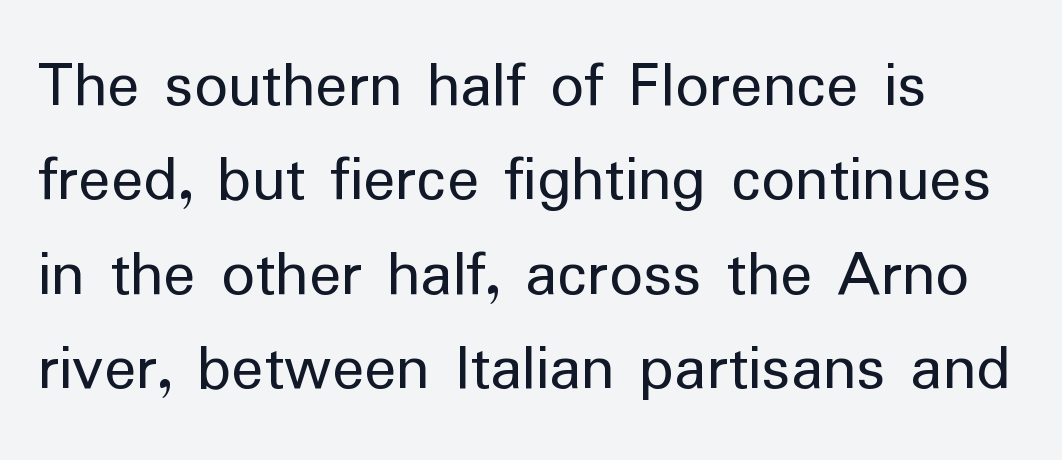
The image shows 67 px regular-weight sans-serif type, upright; set normal line spacing (1.41x), normal letter spacing, not underlined; low stroke contrast and a medium x-height.
